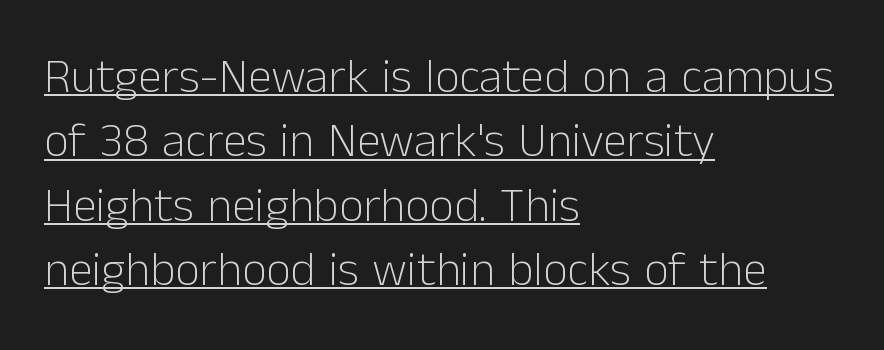
Q: Is the text bold? A: No.
Q: Is the text italic (slanted)? A: No, it is upright.
Q: Is the typeface a serif or a sans-serif typeface? A: Sans-serif.
Q: Is the text underlined? A: Yes.
Q: How is the paragraph aligned? A: Left-aligned.
Q: Is the spacing between letters normal or unusually wide? A: Normal.
Q: Is the spacing between lines tight, normal or loose? A: Normal.
Q: Width (condensed, normal, or wide)? A: Normal.
Q: Stroke contrast? A: Low.
Q: x-height? A: Medium.
Q: Monospaced? A: No.
